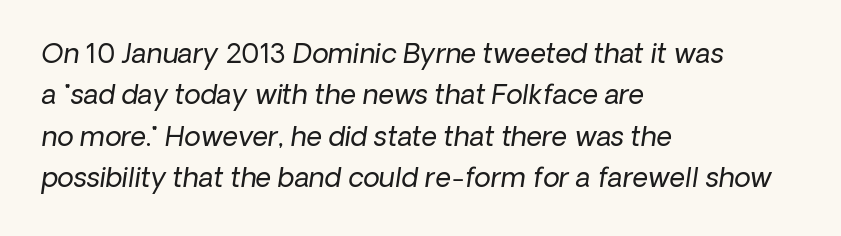
The image shows 27 px text type; set left-aligned, normal line spacing (1.53x), normal letter spacing, not underlined.
